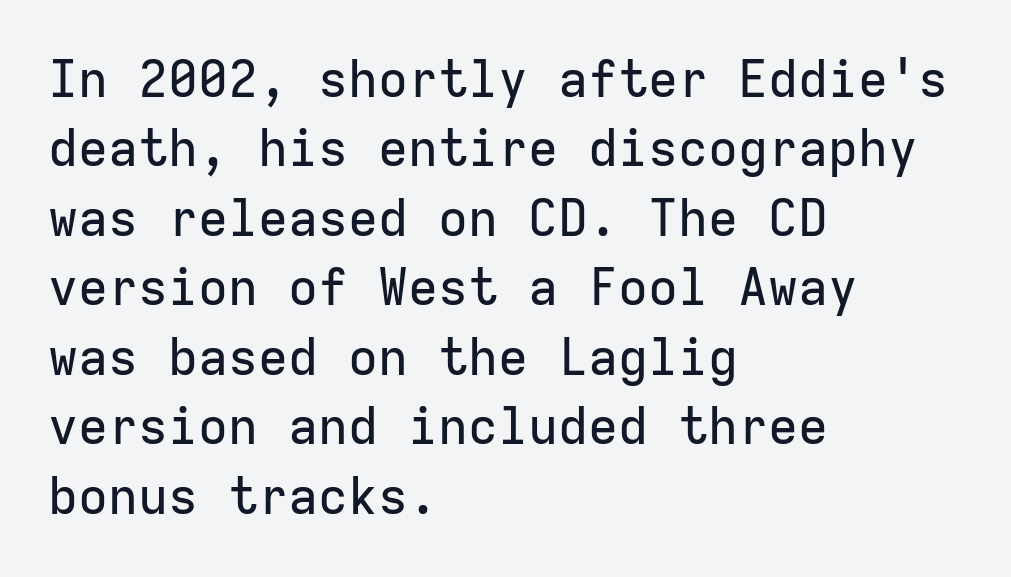
How are the letters spaced? Ordinarily, with no added tracking. This sample is left-justified, so line endings fall wherever the words run out. Do the characters align in a grid? Yes, the font is monospaced. These lines were composed using upright roman letters. The space beneath each line is pristine and unruled.
